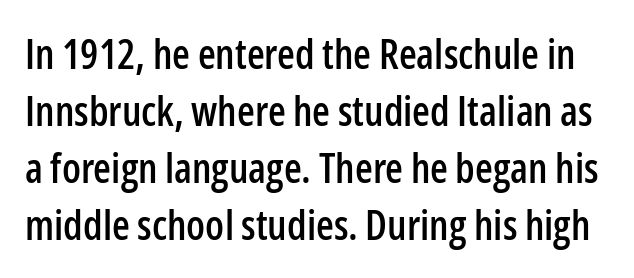
The image shows 41 px condensed sans-serif type, upright; set normal line spacing (1.39x), normal letter spacing, not underlined; low stroke contrast and a medium x-height.
